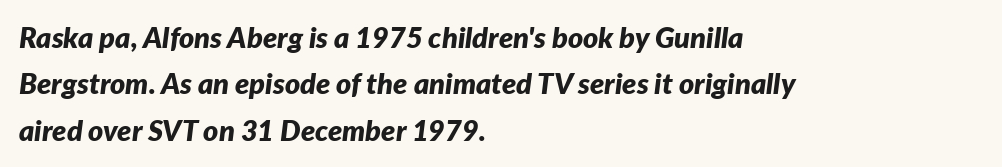
The image shows 29 px bold type, italic (leaning right); set left-aligned, normal line spacing (1.6x), normal letter spacing, not underlined; low stroke contrast and a medium x-height.
